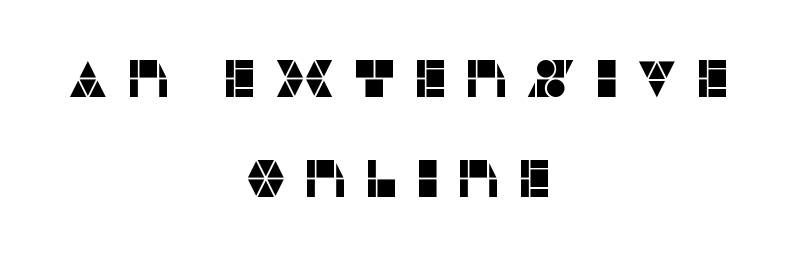
The font family rendered here belongs to the sans-serif group. Decoration check: the copy has no underline. Is this a fixed-width face? No — the glyphs have proportional, varying widths. The gaps between neighbouring characters are conspicuously large. The paragraph shown floats in the horizontal middle. In terms of posture, this sample is upright.
